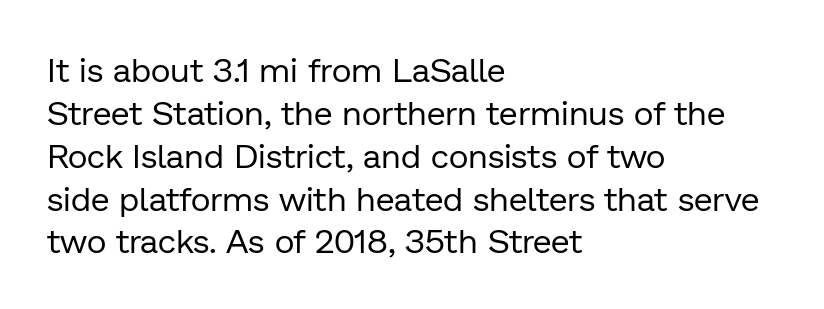
The letters advance in unequal steps, a hallmark of proportional type. Descender tails drop into unmarked territory. Leading matches the norm, producing a regular column. The lines are quadded left. The tracking reads as untouched default to a designer's eye. Are there feet on the stems? There aren't — it's a sans.
